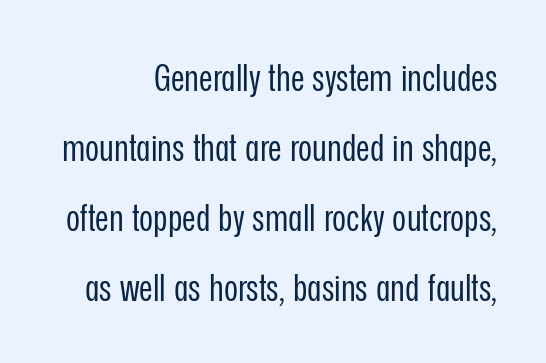
{"serif": "no", "italic": "no", "bold": "no", "weight": "regular", "width": "condensed", "stroke_contrast": "low", "x_height": "medium", "monospaced": "no", "underline": "no", "align": "right", "line_spacing_ratio": 1.84, "letter_spacing": "normal", "letter_spacing_em": 0.0, "glyph_px": 38}
